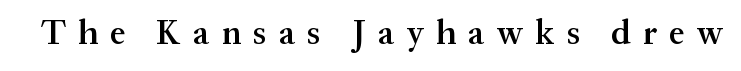
The image shows 34 px semibold serif type, upright; set unusually wide letter spacing (+0.36 em), not underlined; medium stroke contrast and a medium x-height.
